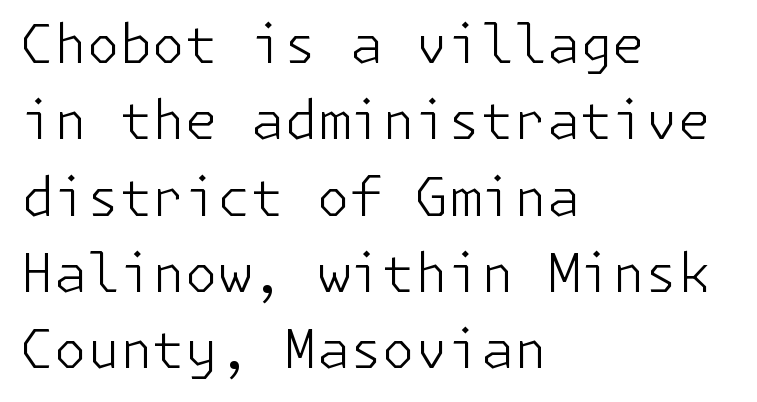
Q: Is the text bold? A: No.
Q: Is the text italic (slanted)? A: No, it is upright.
Q: Is the typeface a serif or a sans-serif typeface? A: Sans-serif.
Q: Is the text underlined? A: No.
Q: How is the paragraph aligned? A: Left-aligned.
Q: Is the spacing between letters normal or unusually wide? A: Normal.
Q: Is the spacing between lines tight, normal or loose? A: Normal.
Q: Width (condensed, normal, or wide)? A: Normal.
Q: Stroke contrast? A: Low.
Q: x-height? A: Medium.
